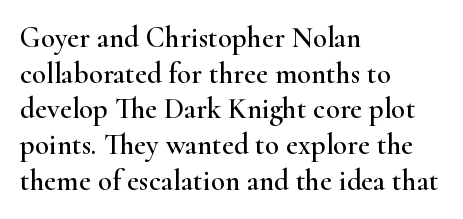
The image shows 29 px wide serif type, upright; set left-aligned, line spacing 1.23x, normal letter spacing, not underlined; high stroke contrast and a small x-height.
